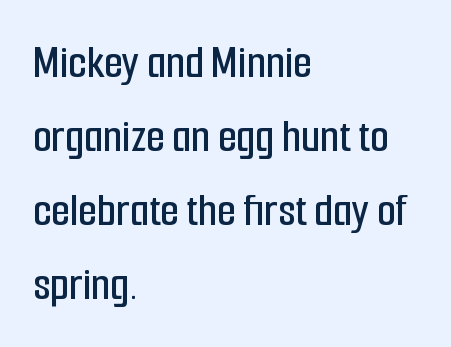
In CSS terms this would be text-align: left. The letters sit at their default tracking, neither squeezed nor spread. This is sans-serif lettering, the kind often seen on screens and signage. Descenders are the only things crossing below the line. Note the varied advance widths — an 'i' is clearly narrower than an 'm'.
